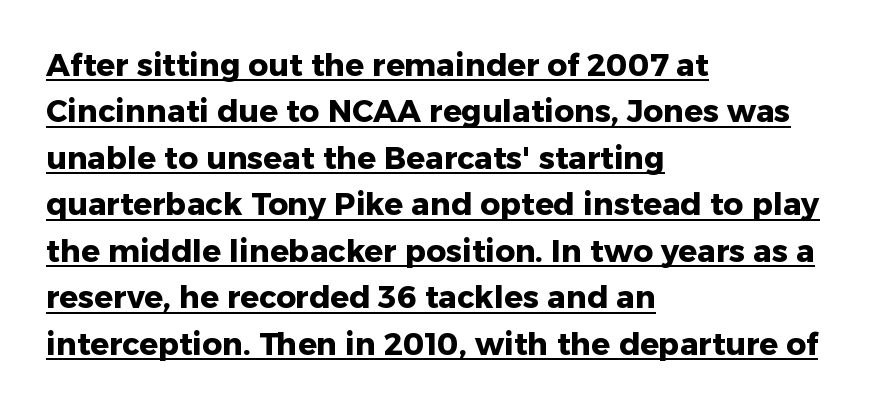
Q: Is the text bold? A: Yes.
Q: Is the text italic (slanted)? A: No, it is upright.
Q: Is the typeface a serif or a sans-serif typeface? A: Sans-serif.
Q: Is the text underlined? A: Yes.
Q: How is the paragraph aligned? A: Left-aligned.
Q: Is the spacing between letters normal or unusually wide? A: Normal.
Q: Is the spacing between lines tight, normal or loose? A: Normal.
Q: Width (condensed, normal, or wide)? A: Normal.
Q: Stroke contrast? A: Low.
Q: x-height? A: Medium.
Q: Monospaced? A: No.
